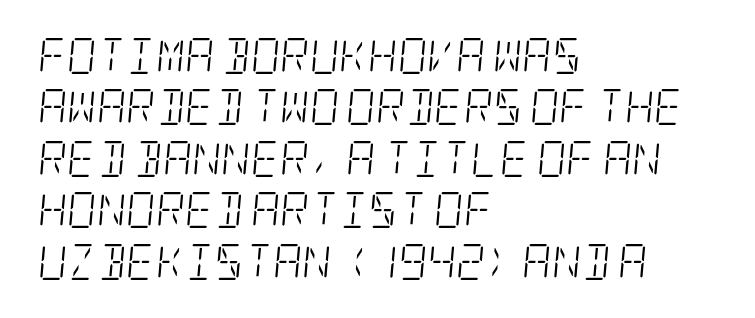
The image shows 36 px light, condensed serif type, italic (leaning right); set left-aligned, normal line spacing (1.43x), normal letter spacing, not underlined; low stroke contrast and a large x-height.
